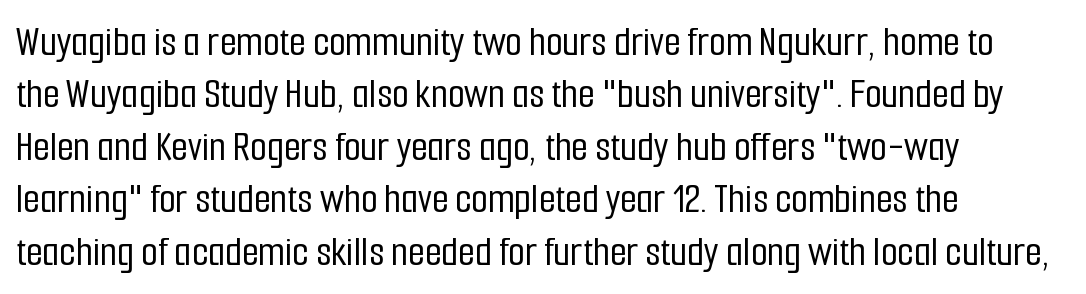
Font category for this specimen: sans-serif. Here the designer chose a conventional face with non-uniform glyph widths. The letters stand upright; this is a roman face. This rendering features lettering with no underline.
